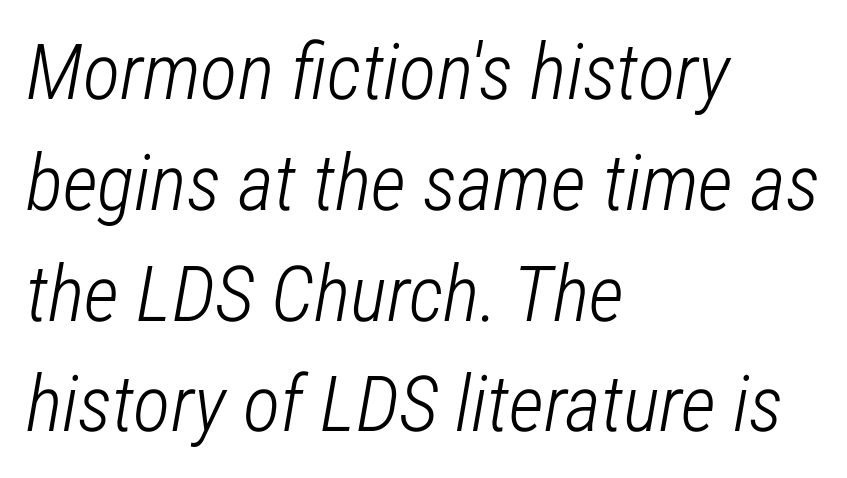
The image shows 78 px light, condensed type, italic (leaning right); set left-aligned, normal line spacing (1.42x), normal letter spacing, not underlined; low stroke contrast and a medium x-height.
